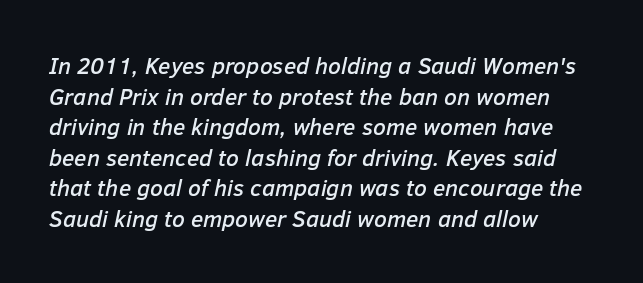
{"italic": "yes", "lean": "right", "slant_degrees": 12, "underline": "no", "align": "left", "line_spacing": "normal", "line_spacing_ratio": 1.33, "letter_spacing": "normal", "letter_spacing_em": 0.0, "glyph_px": 23}
